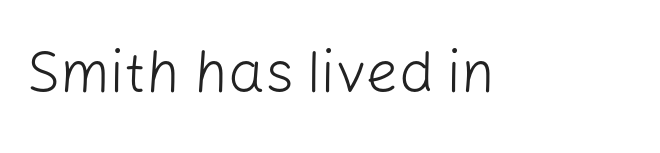
Serif or sans? Sans — the stroke terminals are bare. Has an underline been added? It has not. Do the characters align in a grid? No, the font is proportional. The type sits square on the baseline with zero lean. In terms of letterspacing, this is plain default setting.
